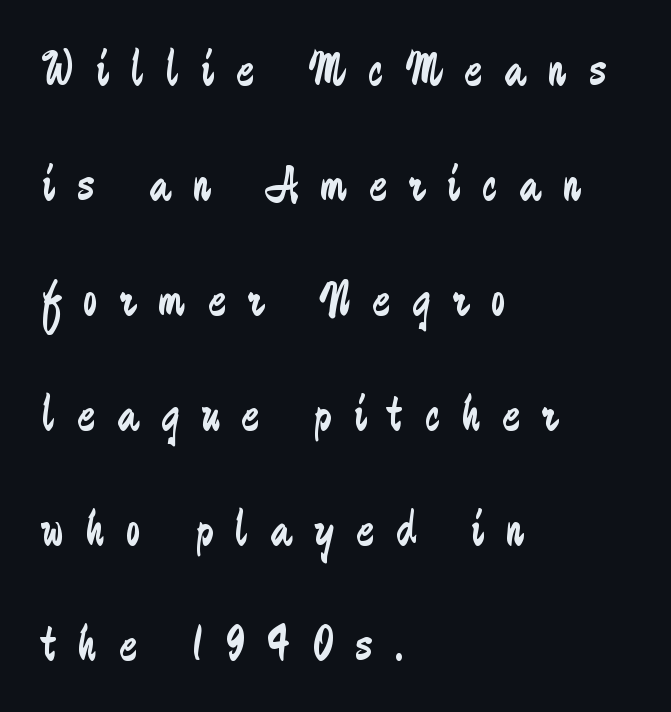
These glyphs show unthickened strokes, regular width or finer. Is this a fixed-width face? No — the glyphs have proportional, varying widths. Short note: letters widely spaced. Nope, no serifs anywhere on these letters.
